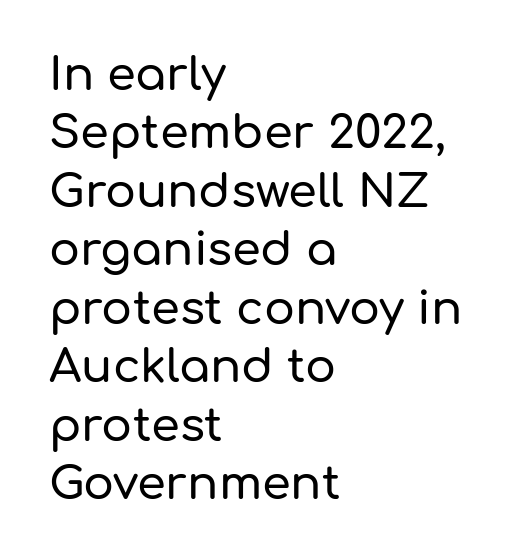
Q: Is the text italic (slanted)? A: No, it is upright.
Q: Is the typeface a serif or a sans-serif typeface? A: Sans-serif.
Q: Is the text underlined? A: No.
Q: How is the paragraph aligned? A: Left-aligned.
Q: Is the spacing between letters normal or unusually wide? A: Normal.
Q: Is the spacing between lines tight, normal or loose? A: Normal.
Q: Width (condensed, normal, or wide)? A: Normal.
Q: Stroke contrast? A: Low.
Q: x-height? A: Medium.
Q: Monospaced? A: No.
